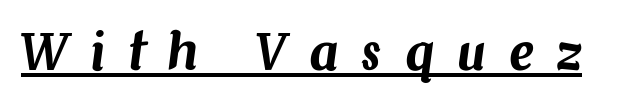
The glyphs are accompanied by a horizontal stroke just below them. Between one letter and the next there's a generous, obvious gap. Character widths vary here, with narrow letters taking less room than wide ones. Notice how the stems are inclined rather than vertical — that's the hallmark of italics.
